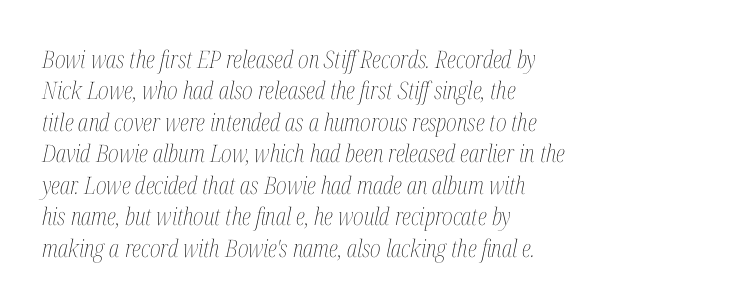
{"italic": "yes", "lean": "right", "slant_degrees": 12, "bold": "no", "underline": "no", "align": "left", "line_spacing": "normal", "line_spacing_ratio": 1.31, "letter_spacing": "normal", "letter_spacing_em": 0.0, "glyph_px": 24}
